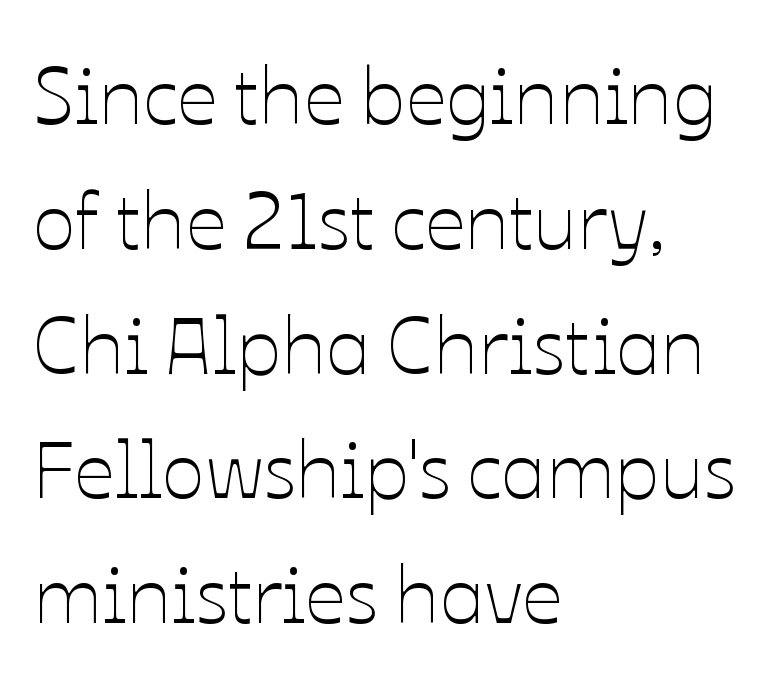
{"italic": "no", "bold": "no", "weight": "thin", "width": "normal", "stroke_contrast": "low", "x_height": "medium", "monospaced": "no", "underline": "no", "align": "left", "line_spacing": "normal", "line_spacing_ratio": 1.56, "letter_spacing": "normal", "letter_spacing_em": 0.0, "glyph_px": 80}
